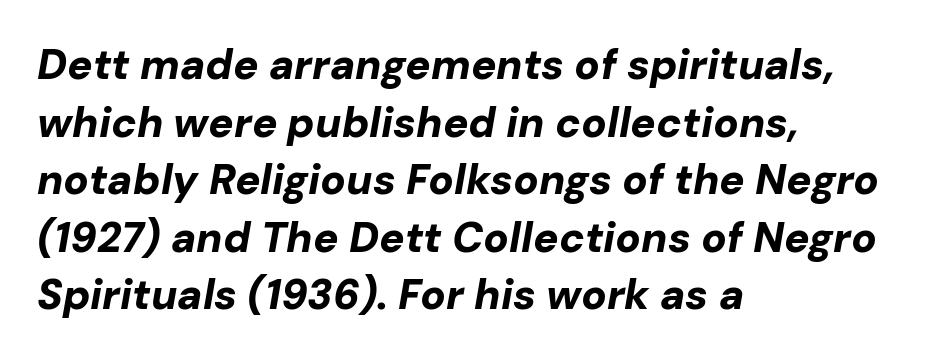
Q: Is the text bold? A: Yes.
Q: Is the text italic (slanted)? A: Yes, it leans right by about 10 degrees.
Q: Is the text underlined? A: No.
Q: How is the paragraph aligned? A: Left-aligned.
Q: Is the spacing between letters normal or unusually wide? A: Normal.
Q: Is the spacing between lines tight, normal or loose? A: Normal.
Q: Width (condensed, normal, or wide)? A: Normal.
Q: Stroke contrast? A: Low.
Q: x-height? A: Medium.
Q: Monospaced? A: No.
